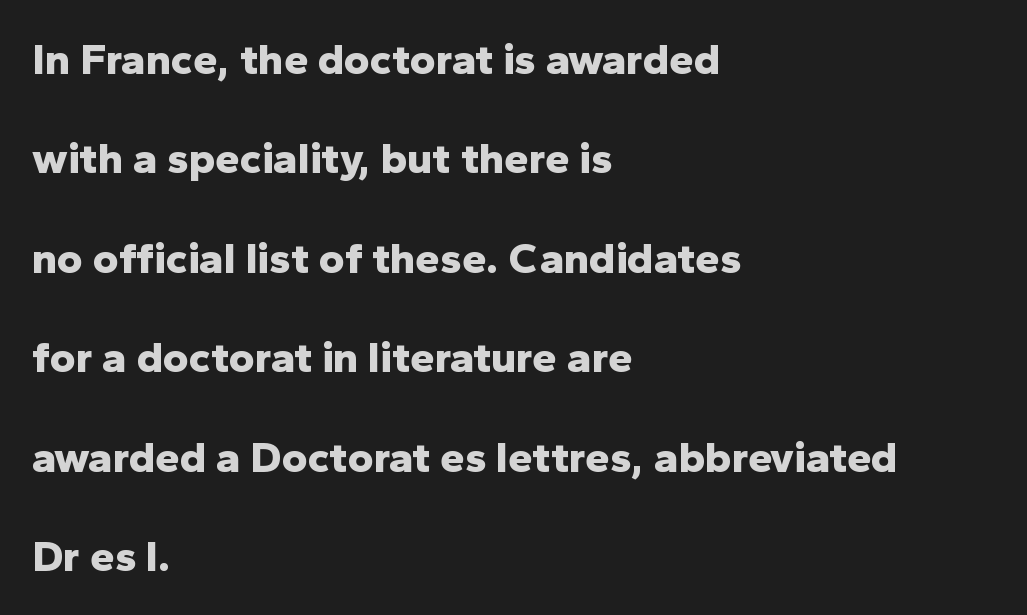
Q: Is the text bold? A: Yes.
Q: Is the text italic (slanted)? A: No, it is upright.
Q: Is the typeface a serif or a sans-serif typeface? A: Sans-serif.
Q: Is the text underlined? A: No.
Q: How is the paragraph aligned? A: Left-aligned.
Q: Is the spacing between letters normal or unusually wide? A: Normal.
Q: Is the spacing between lines tight, normal or loose? A: Loose.
Q: Width (condensed, normal, or wide)? A: Normal.
Q: Stroke contrast? A: Low.
Q: x-height? A: Medium.
Q: Monospaced? A: No.
